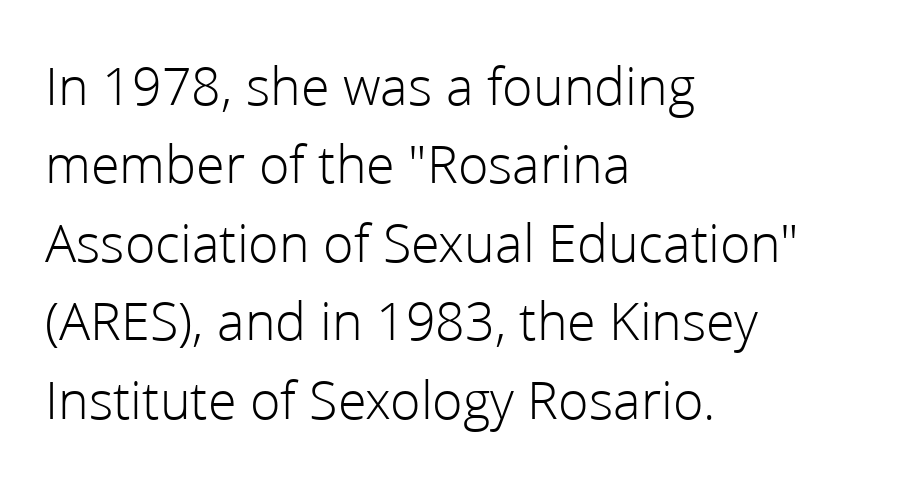
The image shows 56 px light sans-serif type, upright; set left-aligned, normal line spacing (1.4x), normal letter spacing, not underlined; low stroke contrast and a medium x-height.
